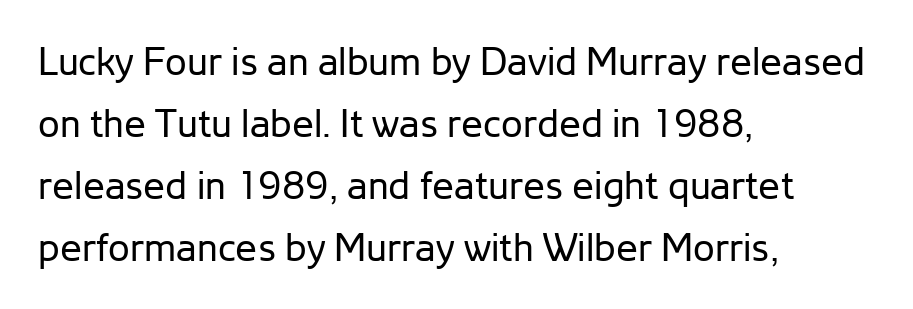
Q: Is the text bold? A: No.
Q: Is the text italic (slanted)? A: No, it is upright.
Q: Is the typeface a serif or a sans-serif typeface? A: Sans-serif.
Q: Is the text underlined? A: No.
Q: How is the paragraph aligned? A: Left-aligned.
Q: Is the spacing between letters normal or unusually wide? A: Normal.
Q: Is the spacing between lines tight, normal or loose? A: Normal.
Q: Width (condensed, normal, or wide)? A: Normal.
Q: Stroke contrast? A: Low.
Q: x-height? A: Medium.
Q: Monospaced? A: No.
